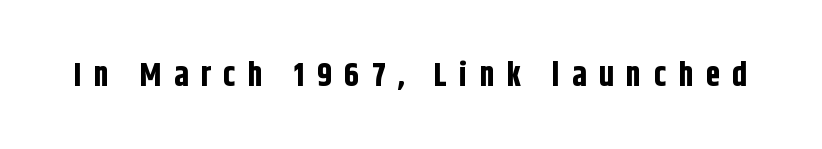
Style check: upright. A typesetter would call this proportional, since set widths differ per character. In terms of weight, the rendering is a true, heavy bold. The foot of each line stays bare and open.
